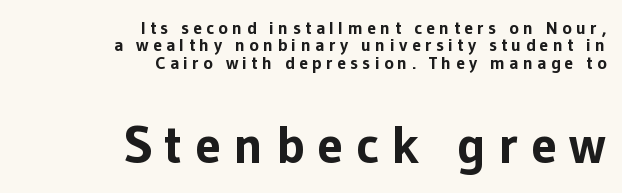
{"serif": "no", "italic": "no", "bold": "yes", "weight": "bold", "width": "normal", "stroke_contrast": "low", "x_height": "medium", "monospaced": "no", "underline": "no", "align": "right", "line_spacing": "tight", "line_spacing_ratio": 0.97, "letter_spacing": "wide", "letter_spacing_em": 0.23, "larger_block": "second", "size_ratio": 2.94, "glyph_px": 53}
